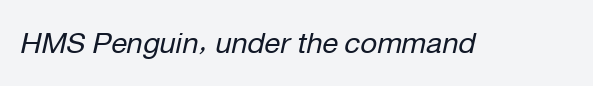
Q: Is the text bold? A: No.
Q: Is the text italic (slanted)? A: Yes, it leans right by about 12 degrees.
Q: Is the text underlined? A: No.
Q: Is the spacing between letters normal or unusually wide? A: Normal.
Q: Width (condensed, normal, or wide)? A: Normal.
Q: Stroke contrast? A: Low.
Q: x-height? A: Medium.
Q: Monospaced? A: No.
